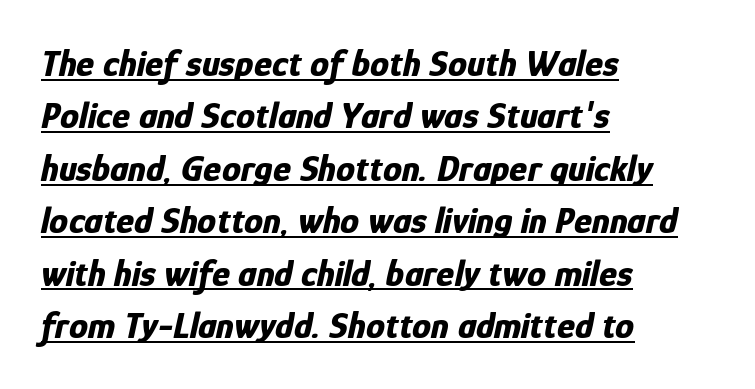
{"italic": "yes", "lean": "right", "slant_degrees": 12, "bold": "yes", "weight": "bold", "width": "condensed", "stroke_contrast": "low", "x_height": "medium", "monospaced": "no", "underline": "yes", "align": "left", "line_spacing": "normal", "line_spacing_ratio": 1.38, "letter_spacing": "normal", "letter_spacing_em": 0.0, "glyph_px": 38}
